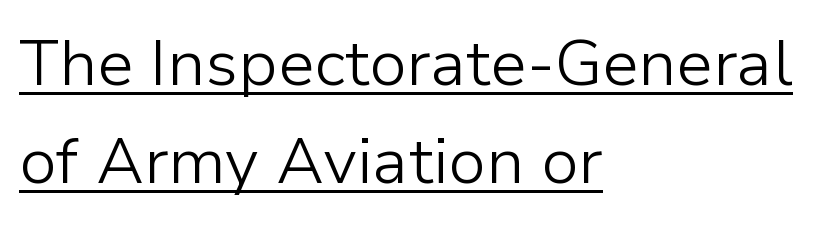
Q: Is the text bold? A: No.
Q: Is the text italic (slanted)? A: No, it is upright.
Q: Is the typeface a serif or a sans-serif typeface? A: Sans-serif.
Q: Is the text underlined? A: Yes.
Q: How is the paragraph aligned? A: Left-aligned.
Q: Is the spacing between letters normal or unusually wide? A: Normal.
Q: Is the spacing between lines tight, normal or loose? A: Normal.
Q: Width (condensed, normal, or wide)? A: Normal.
Q: Stroke contrast? A: Low.
Q: x-height? A: Medium.
Q: Monospaced? A: No.
